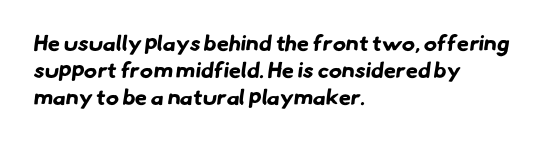
{"bold": "yes", "underline": "no", "align": "left", "line_spacing_ratio": 1.22, "letter_spacing": "normal", "letter_spacing_em": 0.0, "glyph_px": 22}
